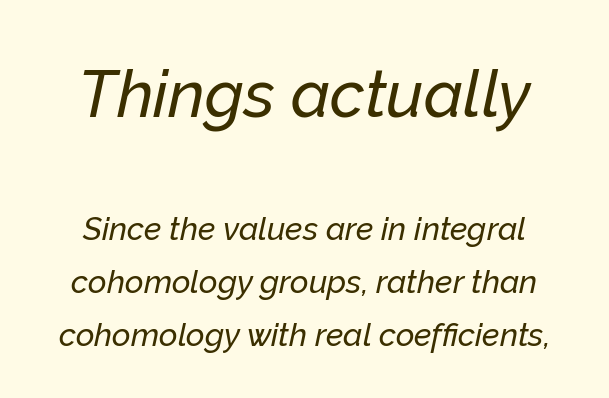
The image shows 65 px text type, italic (leaning right); set normal line spacing (1.66x), normal letter spacing, not underlined; the first (top) block is 2.03x larger; low stroke contrast and a medium x-height.
